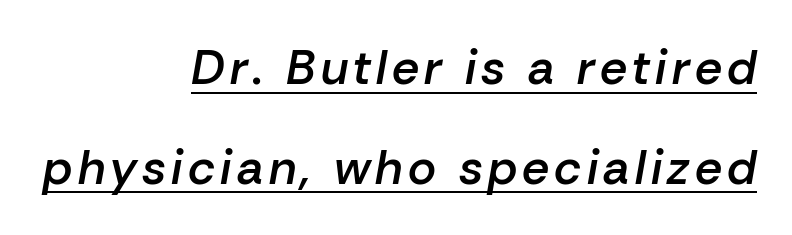
{"italic": "yes", "lean": "right", "slant_degrees": 10, "bold": "semi", "weight": "semibold", "width": "normal", "stroke_contrast": "low", "x_height": "medium", "monospaced": "no", "underline": "yes", "align": "right", "line_spacing": "loose", "line_spacing_ratio": 2.08, "glyph_px": 48}
